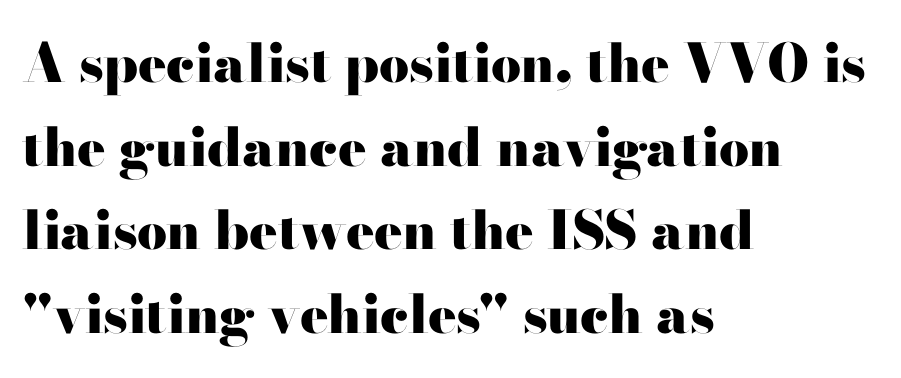
{"serif": "yes", "italic": "no", "bold": "yes", "weight": "heavy", "width": "wide", "stroke_contrast": "high", "x_height": "small", "monospaced": "no", "underline": "no", "align": "left", "line_spacing": "normal", "line_spacing_ratio": 1.58, "letter_spacing": "normal", "letter_spacing_em": 0.0, "glyph_px": 53}
